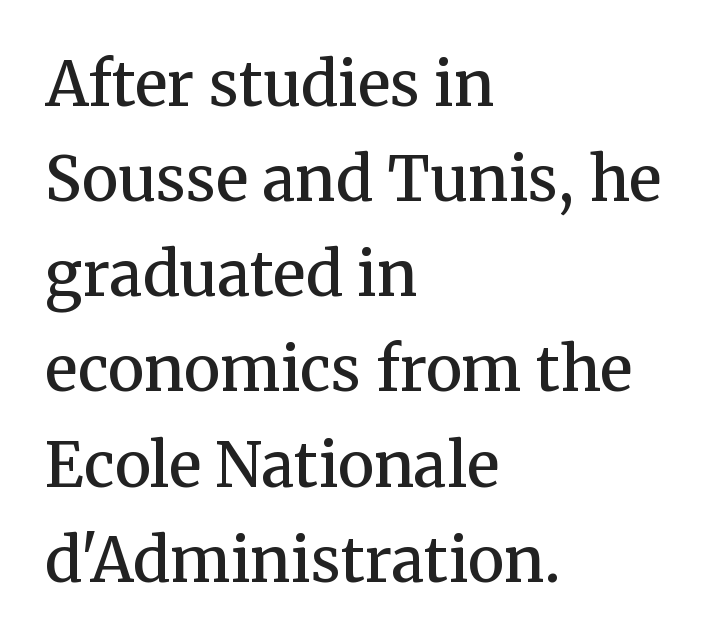
The image shows 61 px semibold serif type, upright; set left-aligned, normal line spacing (1.56x), normal letter spacing, not underlined; medium stroke contrast and a medium x-height.
